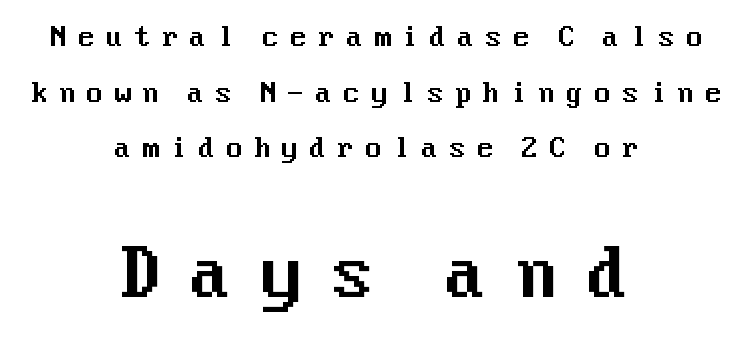
The image shows 66 px sans-serif type, upright; set centered, loose line spacing (2.14x), unusually wide letter spacing (+0.38 em), not underlined; the second (bottom) block is 2.54x larger; medium stroke contrast and a medium x-height.
